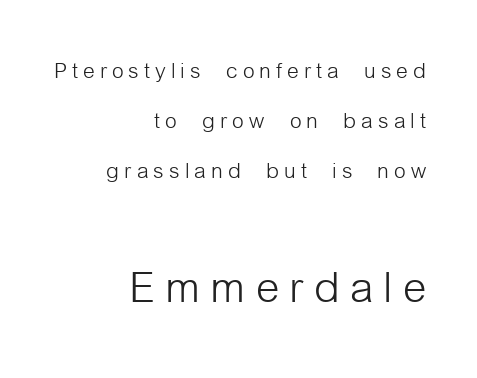
The rendering anchors every line to the right-hand side. Horizontal bands of white between lines are of average thickness. Weight: not bold — regular or lighter. Classification — sans serif. Compare the two chunks: the lower has the greater cap height. The face used here is proportionally spaced, like ordinary book or web type.
